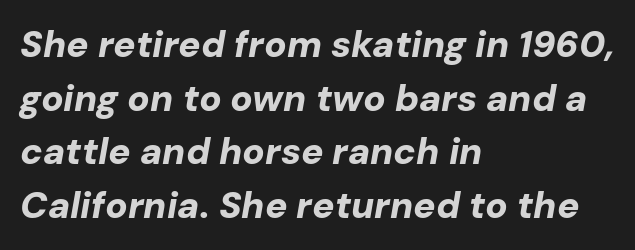
The image shows 37 px bold type, italic (leaning right); set left-aligned, normal line spacing (1.45x), normal letter spacing, not underlined; low stroke contrast and a medium x-height.
